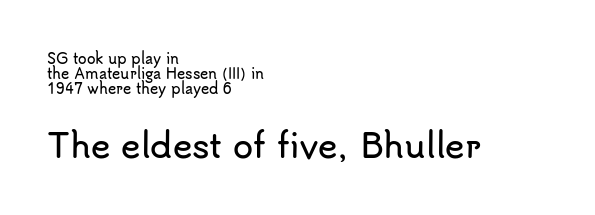
{"serif": "no", "italic": "no", "width": "normal", "stroke_contrast": "low", "x_height": "small", "monospaced": "no", "underline": "no", "align": "left", "line_spacing": "tight", "line_spacing_ratio": 1.08, "letter_spacing": "normal", "letter_spacing_em": 0.0, "larger_block": "second", "size_ratio": 2.36, "glyph_px": 33}
